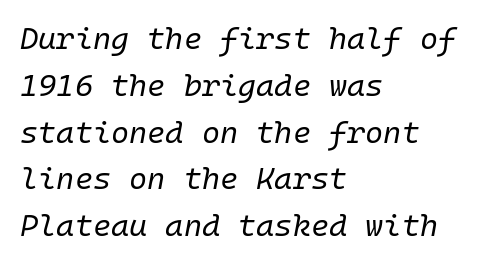
Q: Is the text bold? A: No.
Q: Is the text italic (slanted)? A: Yes, it leans right by about 10 degrees.
Q: Is the text underlined? A: No.
Q: How is the paragraph aligned? A: Left-aligned.
Q: Is the spacing between letters normal or unusually wide? A: Normal.
Q: Is the spacing between lines tight, normal or loose? A: Normal.
Q: Width (condensed, normal, or wide)? A: Normal.
Q: Stroke contrast? A: Low.
Q: x-height? A: Medium.
Q: Monospaced? A: Yes.
